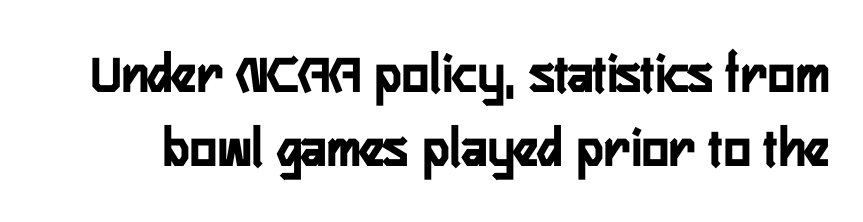
The image shows 57 px semibold, condensed sans-serif type, upright; set normal line spacing (1.3x), normal letter spacing, not underlined; low stroke contrast and a medium x-height.
